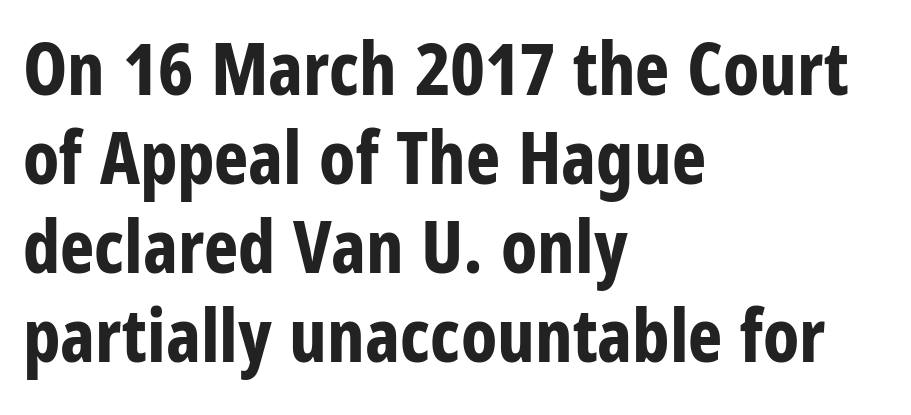
The letterforms sit shoulder to shoulder at normal distance. Heft: maximum for text — a bold. Is this a fixed-width face? No — the glyphs have proportional, varying widths. Check the space under the baseline: it is left empty.
